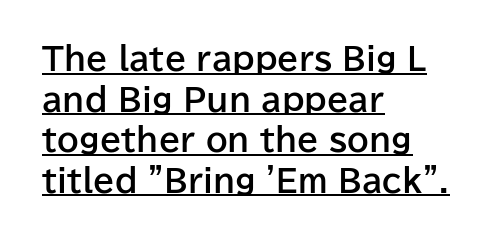
In terms of weight, the rendering is a true, heavy bold. The glyphs in this specimen are sans serif. Students, note that the glyphs here touch the page at normal intervals. The leading is moderate, giving the passage an even texture. Tall strokes in this sample are plumb rather than angled.
